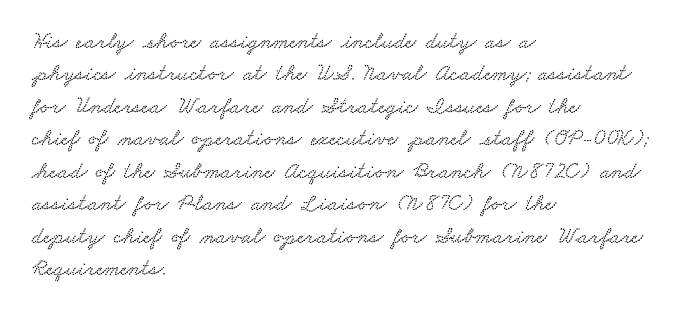
Nobody touched the tracking dial on this one. Any mark beneath the type? The region is blank. Quick note: interline space is typical. The lines in this sample share a left origin and differ only in where they stop.
